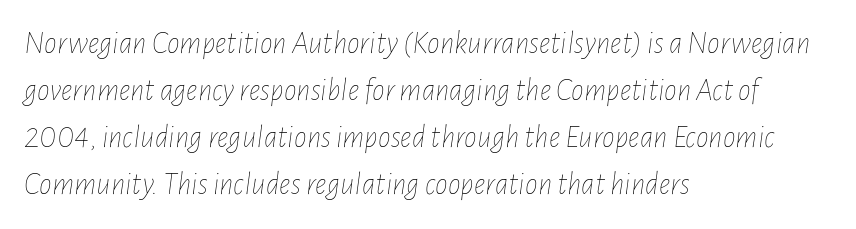
The image shows 32 px thin, condensed type, italic (leaning right); set left-aligned, normal line spacing (1.47x), normal letter spacing, not underlined; low stroke contrast and a medium x-height.
